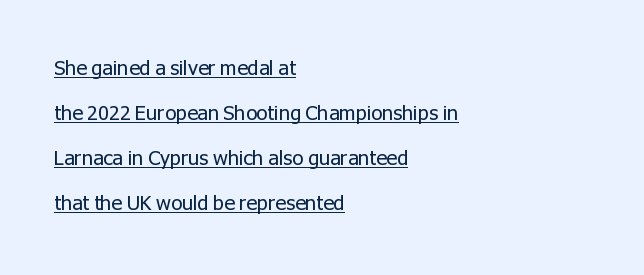
Q: Is the text bold? A: No.
Q: Is the text italic (slanted)? A: No, it is upright.
Q: Is the text underlined? A: Yes.
Q: How is the paragraph aligned? A: Left-aligned.
Q: Is the spacing between letters normal or unusually wide? A: Normal.
Q: Is the spacing between lines tight, normal or loose? A: Loose.
